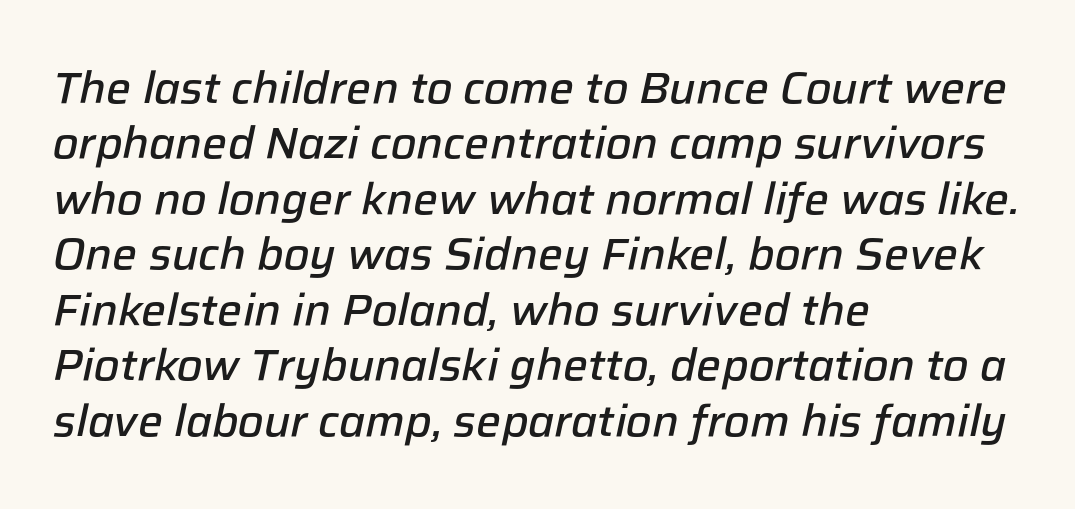
The image shows 44 px semibold type, italic (leaning right); set left-aligned, normal line spacing (1.26x), normal letter spacing, not underlined; low stroke contrast and a medium x-height.
